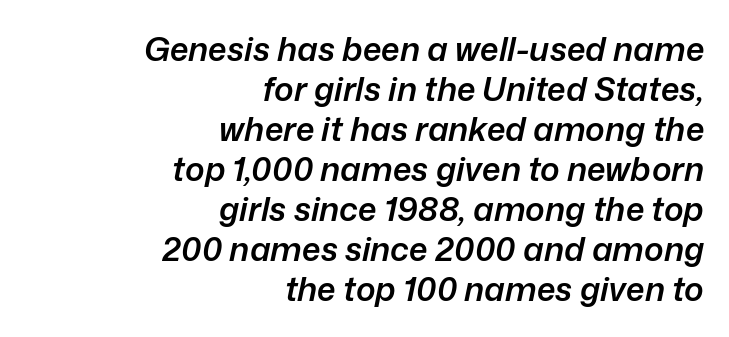
Q: Is the text bold? A: Semi-bold.
Q: Is the text italic (slanted)? A: Yes, it leans right by about 12 degrees.
Q: Is the text underlined? A: No.
Q: How is the paragraph aligned? A: Right-aligned.
Q: Is the spacing between letters normal or unusually wide? A: Normal.
Q: Width (condensed, normal, or wide)? A: Normal.
Q: Stroke contrast? A: Low.
Q: x-height? A: Medium.
Q: Monospaced? A: No.
